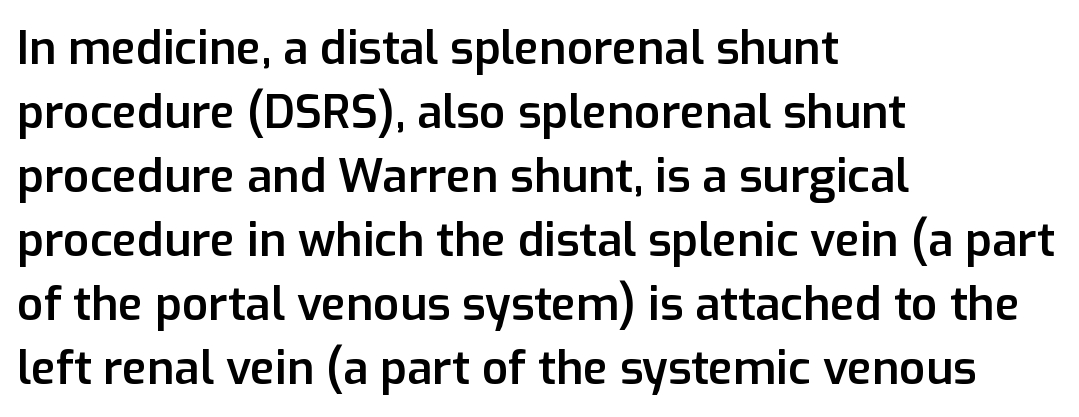
Typographically, this falls in the sans-serif category. A bare baseline throughout the passage. The lettering holds an erect, upright posture throughout. These lines are rendered in a variable-pitch font. Line beginnings align vertically; line endings do not. Spacing between characters is what you'd get straight out of the box.
